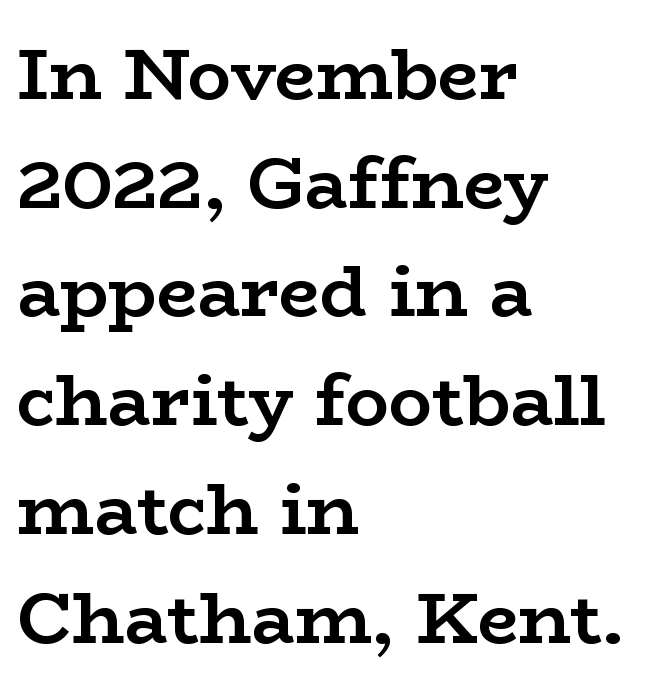
Q: Is the text bold? A: Yes.
Q: Is the text italic (slanted)? A: No, it is upright.
Q: Is the typeface a serif or a sans-serif typeface? A: Serif.
Q: Is the text underlined? A: No.
Q: How is the paragraph aligned? A: Left-aligned.
Q: Is the spacing between letters normal or unusually wide? A: Normal.
Q: Is the spacing between lines tight, normal or loose? A: Normal.
Q: Width (condensed, normal, or wide)? A: Wide.
Q: Stroke contrast? A: Low.
Q: x-height? A: Medium.
Q: Monospaced? A: No.
